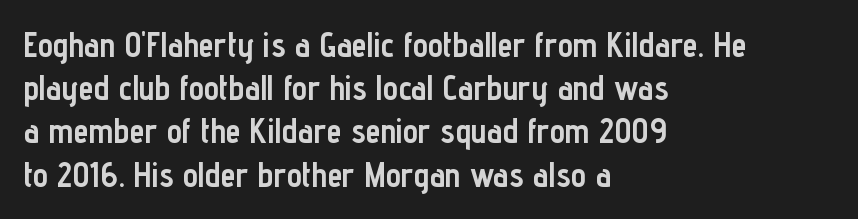
The image shows 34 px semibold, condensed sans-serif type, upright; set left-aligned, normal line spacing (1.27x), normal letter spacing, not underlined; low stroke contrast and a medium x-height.
